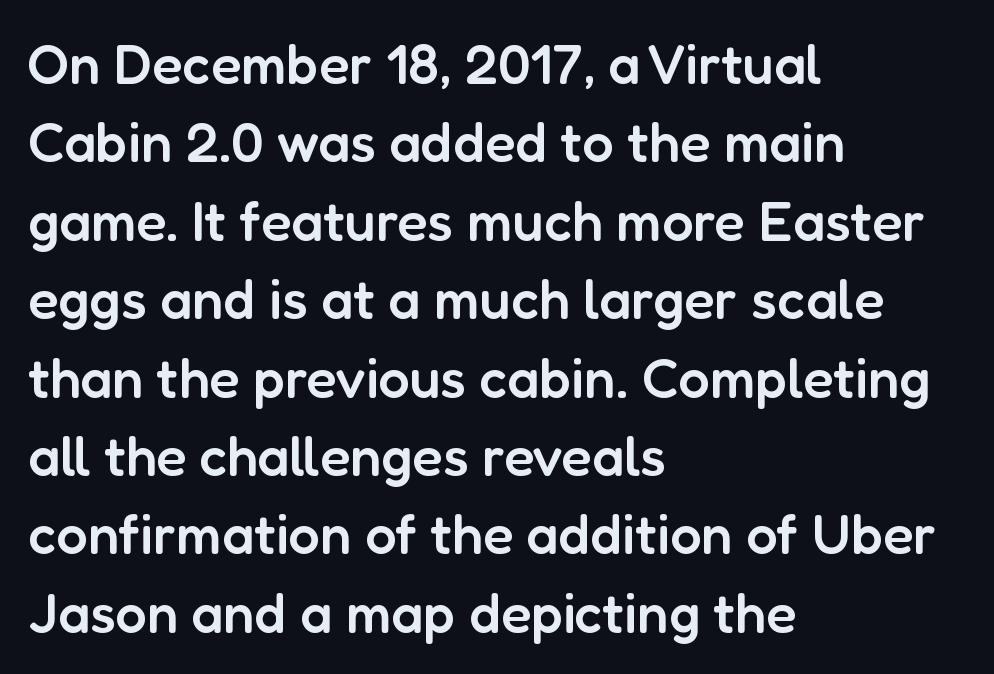
The image shows 56 px semibold sans-serif type, upright; set left-aligned, normal line spacing (1.4x), normal letter spacing, not underlined; low stroke contrast and a medium x-height.
